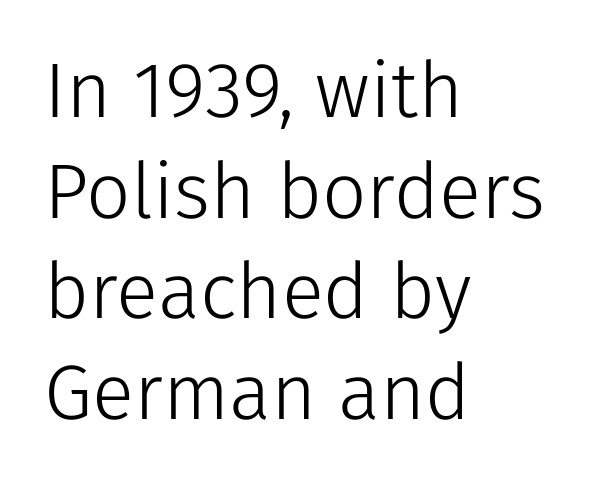
{"serif": "no", "italic": "no", "bold": "no", "weight": "light", "width": "normal", "stroke_contrast": "low", "x_height": "medium", "monospaced": "no", "underline": "no", "align": "left", "line_spacing": "normal", "line_spacing_ratio": 1.29, "letter_spacing": "normal", "letter_spacing_em": 0.0, "glyph_px": 78}
